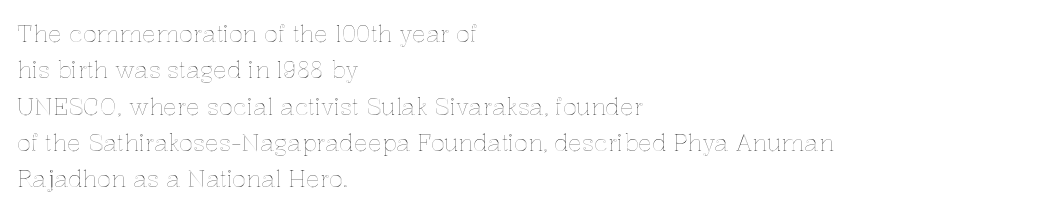
Q: Is the text italic (slanted)? A: No, it is upright.
Q: Is the text underlined? A: No.
Q: How is the paragraph aligned? A: Left-aligned.
Q: Is the spacing between letters normal or unusually wide? A: Normal.
Q: Is the spacing between lines tight, normal or loose? A: Normal.
